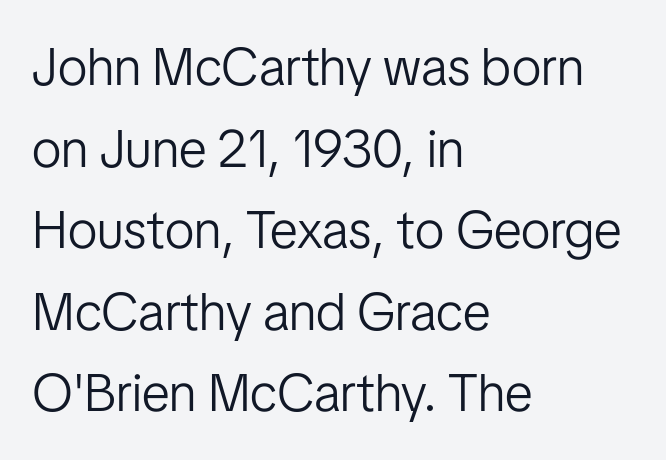
Character widths vary here, with narrow letters taking less room than wide ones. Stroke thickness stays within the range of a standard reading face or lighter. Ordinary non-slanted type is in use. The paragraph shown leans on its left margin. Compared with typical body copy, the letter spacing here is the same. How would I describe the line gaps? Plain and ordinary.
